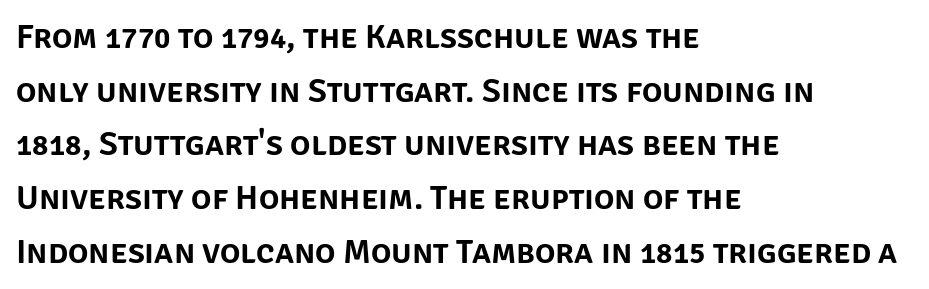
Q: Is the text italic (slanted)? A: No, it is upright.
Q: Is the typeface a serif or a sans-serif typeface? A: Sans-serif.
Q: Is the text underlined? A: No.
Q: How is the paragraph aligned? A: Left-aligned.
Q: Is the spacing between letters normal or unusually wide? A: Normal.
Q: Is the spacing between lines tight, normal or loose? A: Normal.
Q: Width (condensed, normal, or wide)? A: Normal.
Q: Stroke contrast? A: Low.
Q: x-height? A: Large.
Q: Monospaced? A: No.
